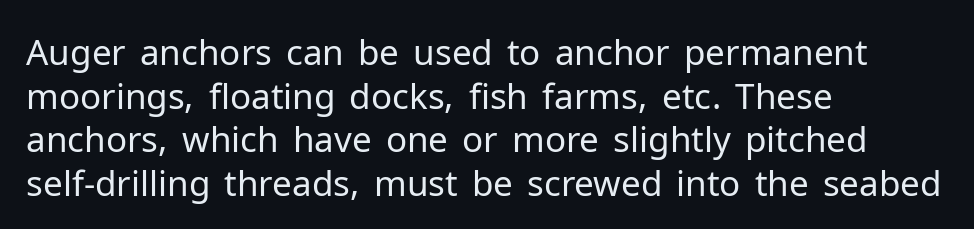
{"serif": "no", "italic": "no", "bold": "no", "weight": "regular", "width": "normal", "stroke_contrast": "low", "x_height": "medium", "monospaced": "no", "underline": "no", "align": "left", "line_spacing": "normal", "line_spacing_ratio": 1.25, "letter_spacing": "normal", "letter_spacing_em": 0.0, "glyph_px": 35}
